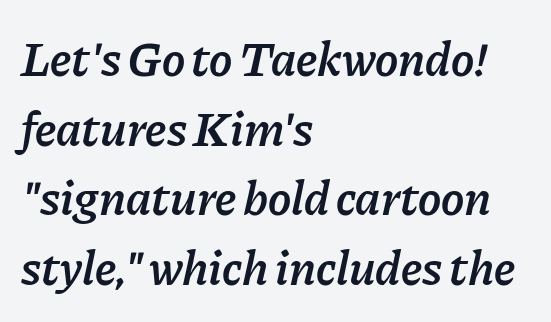
{"italic": "yes", "lean": "right", "slant_degrees": 11, "bold": "semi", "weight": "semibold", "width": "normal", "stroke_contrast": "low", "x_height": "medium", "monospaced": "no", "underline": "no", "align": "left", "line_spacing": "normal", "line_spacing_ratio": 1.42, "letter_spacing": "normal", "letter_spacing_em": 0.0, "glyph_px": 49}
